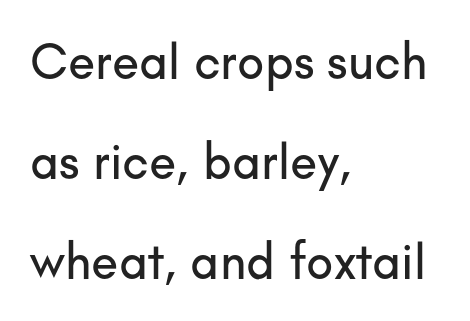
Q: Is the text italic (slanted)? A: No, it is upright.
Q: Is the typeface a serif or a sans-serif typeface? A: Sans-serif.
Q: Is the text underlined? A: No.
Q: How is the paragraph aligned? A: Left-aligned.
Q: Is the spacing between letters normal or unusually wide? A: Normal.
Q: Is the spacing between lines tight, normal or loose? A: Loose.
Q: Width (condensed, normal, or wide)? A: Normal.
Q: Stroke contrast? A: Low.
Q: x-height? A: Small.
Q: Monospaced? A: No.
